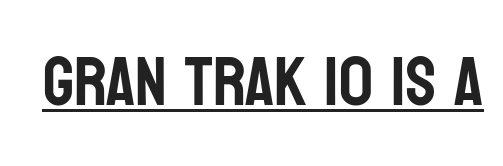
The image shows 69 px condensed sans-serif type, upright; set normal letter spacing, underlined; low stroke contrast and a large x-height.
